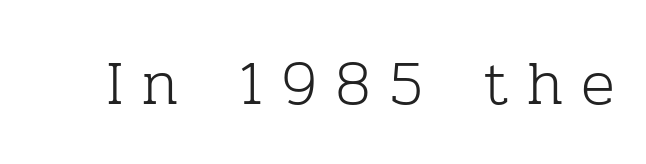
{"serif": "yes", "italic": "no", "bold": "no", "weight": "light", "width": "normal", "stroke_contrast": "low", "x_height": "medium", "monospaced": "no", "underline": "no", "letter_spacing": "wide", "letter_spacing_em": 0.28, "glyph_px": 63}
